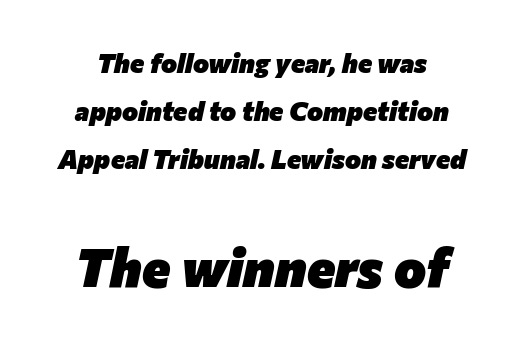
{"italic": "yes", "lean": "right", "slant_degrees": 12, "bold": "yes", "weight": "heavy", "width": "normal", "stroke_contrast": "low", "x_height": "medium", "monospaced": "no", "underline": "no", "line_spacing_ratio": 1.78, "letter_spacing": "normal", "letter_spacing_em": 0.0, "larger_block": "second", "size_ratio": 2.0, "glyph_px": 54}
